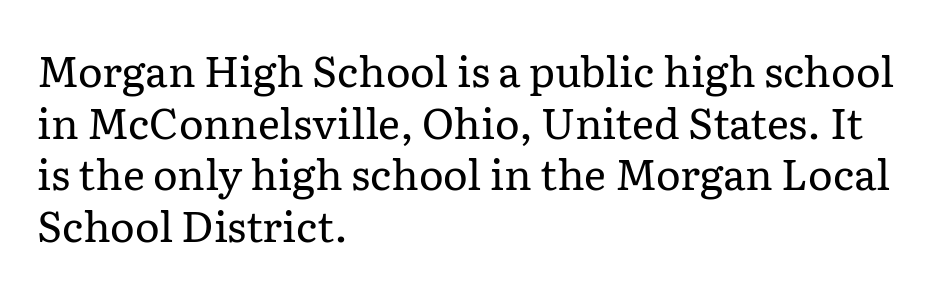
Characters follow at the spacing the type designer built in. Style check: upright. The passage shown is not underscored anywhere. Ink coverage per letter is moderate at most. This rendering uses left alignment, leaving the right contour irregular. Does the type have serifs? Yes, each stem ends in a small foot.
